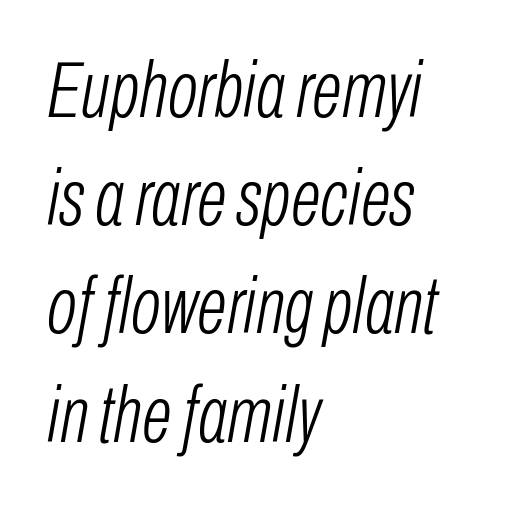
The image shows 79 px light, condensed type, italic (leaning right); set left-aligned, normal line spacing (1.37x), normal letter spacing, not underlined; low stroke contrast and a medium x-height.
